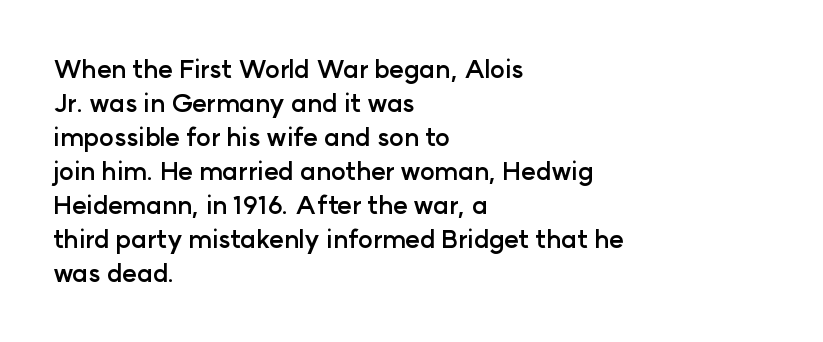
Q: Is the text bold? A: Yes.
Q: Is the text italic (slanted)? A: No, it is upright.
Q: Is the text underlined? A: No.
Q: How is the paragraph aligned? A: Left-aligned.
Q: Is the spacing between letters normal or unusually wide? A: Normal.
Q: Is the spacing between lines tight, normal or loose? A: Normal.
